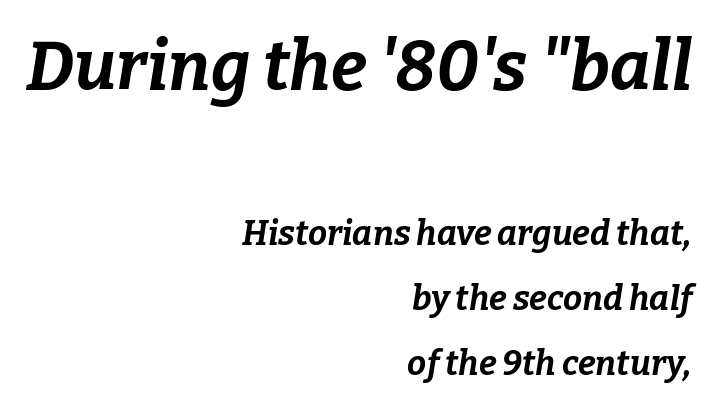
If you measured baseline to baseline, you'd find a long distance. The gaps between neighbouring characters are ordinary and unremarkable. In terms of posture, this sample is oblique. The ragged edge is on the left, which tells us the setting is flush right. Weight: bold. Think of a printed novel: that variable character pitch is what you see here.
